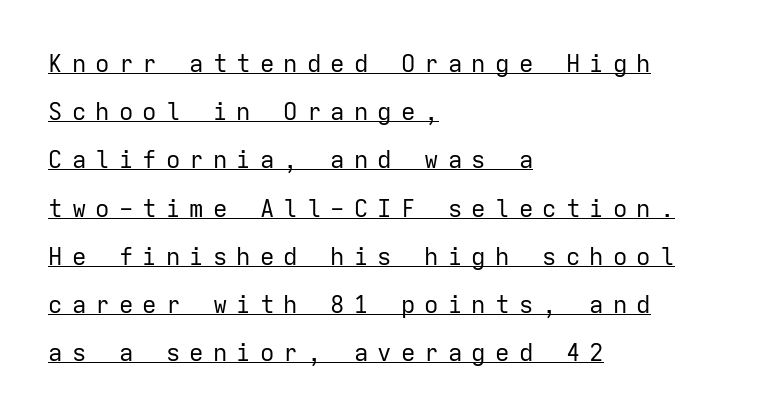
Vertical spacing — loose. On a weight scale, this lands at 450 or below. The paragraph has a hard left edge and a soft right edge. Does a line run under the words? Yes, clearly. Vertical strokes here are truly vertical.
